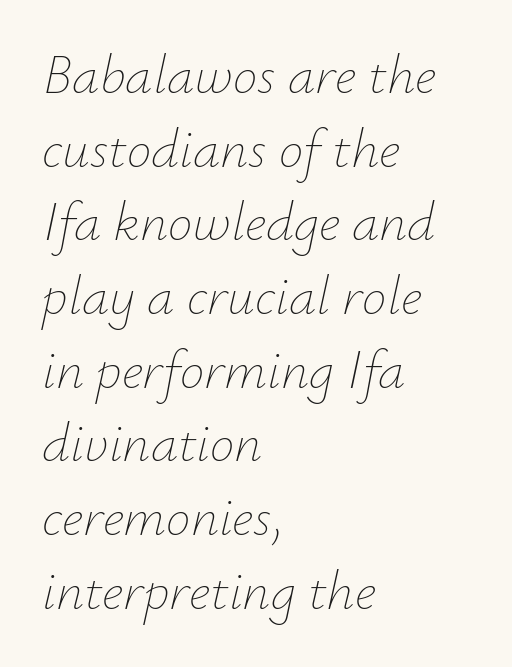
Q: Is the text bold? A: No.
Q: Is the text italic (slanted)? A: Yes, it leans right by about 12 degrees.
Q: Is the text underlined? A: No.
Q: How is the paragraph aligned? A: Left-aligned.
Q: Is the spacing between letters normal or unusually wide? A: Normal.
Q: Is the spacing between lines tight, normal or loose? A: Normal.
Q: Width (condensed, normal, or wide)? A: Normal.
Q: Stroke contrast? A: Low.
Q: x-height? A: Small.
Q: Monospaced? A: No.
